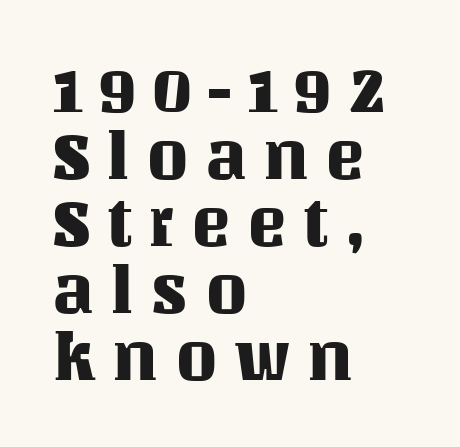
Q: Is the text italic (slanted)? A: No, it is upright.
Q: Is the text underlined? A: No.
Q: How is the paragraph aligned? A: Left-aligned.
Q: Is the spacing between letters normal or unusually wide? A: Unusually wide.
Q: Is the spacing between lines tight, normal or loose? A: Tight.
Q: Width (condensed, normal, or wide)? A: Normal.
Q: Stroke contrast? A: Medium.
Q: x-height? A: Large.
Q: Monospaced? A: No.
